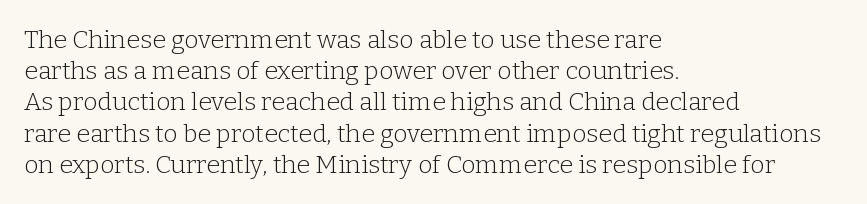
Q: Is the text bold? A: No.
Q: Is the text italic (slanted)? A: No, it is upright.
Q: Is the text underlined? A: No.
Q: How is the paragraph aligned? A: Left-aligned.
Q: Is the spacing between letters normal or unusually wide? A: Normal.
Q: Is the spacing between lines tight, normal or loose? A: Normal.
